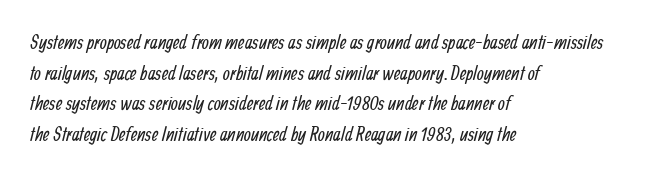
Q: Is the text bold? A: No.
Q: Is the text underlined? A: No.
Q: How is the paragraph aligned? A: Left-aligned.
Q: Is the spacing between letters normal or unusually wide? A: Normal.
Q: Is the spacing between lines tight, normal or loose? A: Normal.
